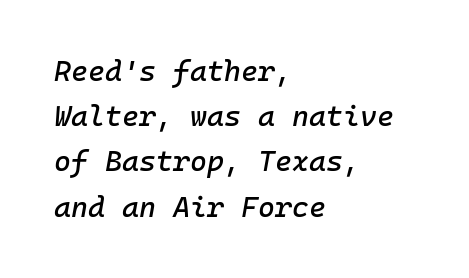
The image shows 29 px text type, italic (leaning right), monospaced; set left-aligned, normal line spacing (1.56x), normal letter spacing, not underlined; low stroke contrast and a medium x-height.
